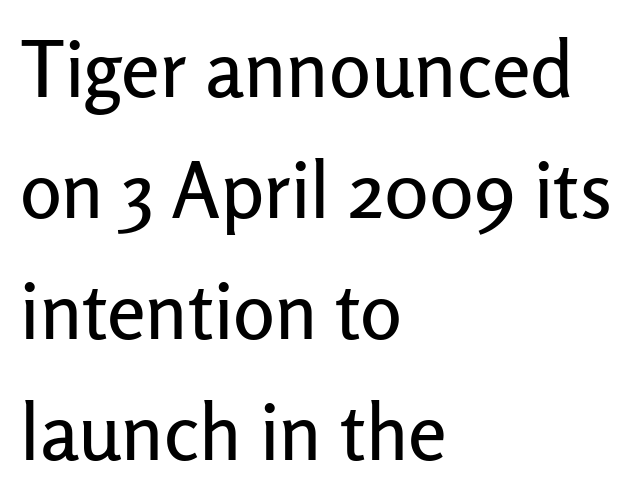
The image shows 78 px sans-serif type, upright; set left-aligned, normal line spacing (1.55x), normal letter spacing, not underlined; low stroke contrast and a medium x-height.
